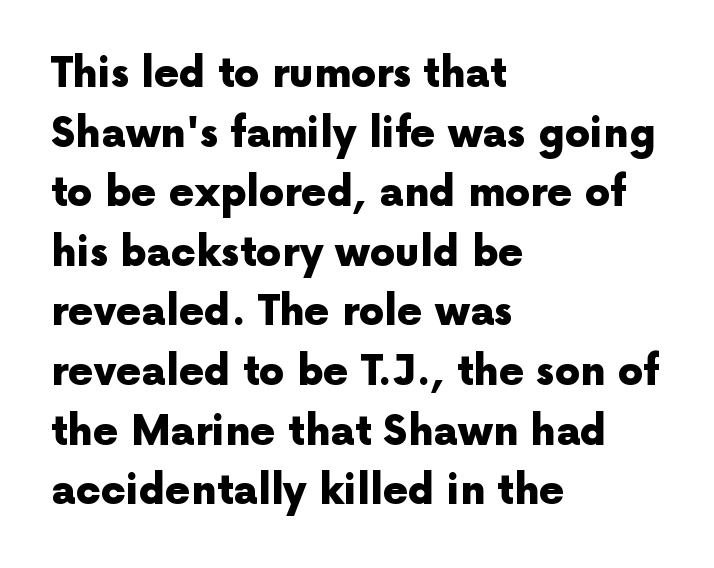
Heavy-handed strokes throughout: this text is bold. The letters sit at their default tracking, neither squeezed nor spread. The compositor pushed each line to the left boundary. The letters carry no serifs — their stems end cleanly without finishing strokes. Looks like regular typesetting: each glyph gets only the width it needs.
